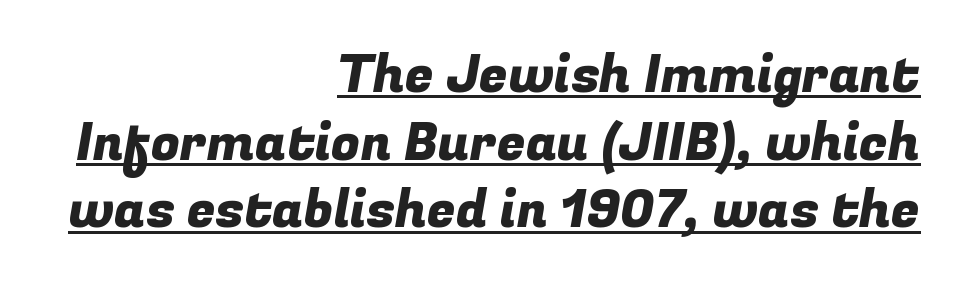
{"serif": "no", "width": "normal", "stroke_contrast": "low", "x_height": "medium", "monospaced": "no", "underline": "yes", "align": "right", "line_spacing": "normal", "line_spacing_ratio": 1.3, "letter_spacing": "normal", "letter_spacing_em": 0.0, "glyph_px": 52}
